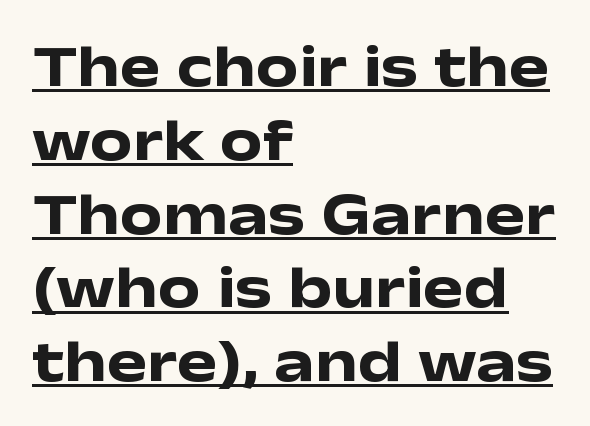
Upright lettering throughout. The glyphs in this specimen are sans serif. Does a line run under the words? Yes, clearly. Tracking here is standard; glyphs follow each other at the usual distance. You'd pick this weight for a headline — it's a proper bold.
